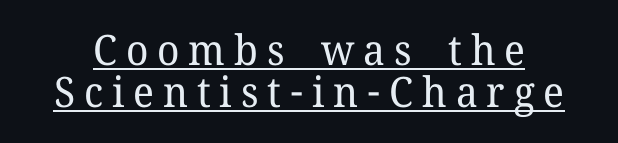
Every stem runs plumb, perpendicular to the baseline. In terms of letterform style, serifs are clearly present. The string is rendered with underlining switched on. The block of text is dense from top to bottom, with scant space between rows. Each letter keeps its own natural width here, so spacing adapts to shape. The typesetting does not lean heavy: it is not bold.
